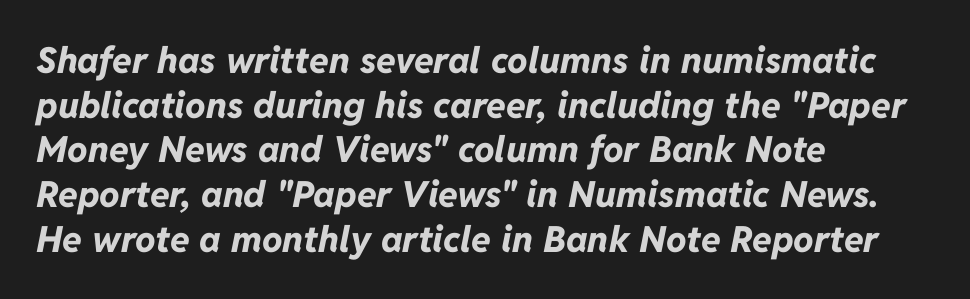
The image shows 36 px bold type, italic (leaning right); set left-aligned, line spacing 1.24x, normal letter spacing, not underlined; low stroke contrast and a medium x-height.
